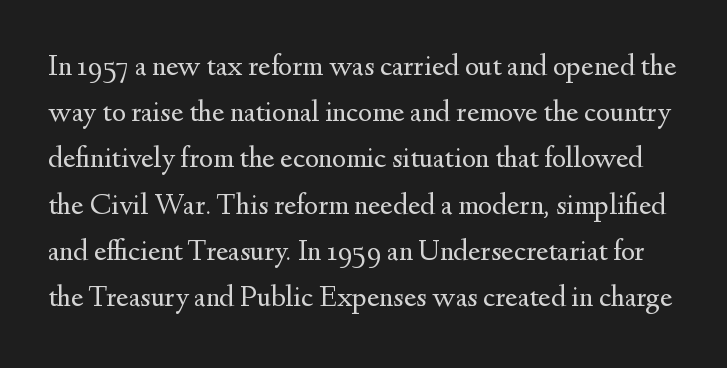
The image shows 30 px regular-weight serif type, upright; set normal line spacing (1.54x), normal letter spacing, not underlined; medium stroke contrast and a small x-height.
